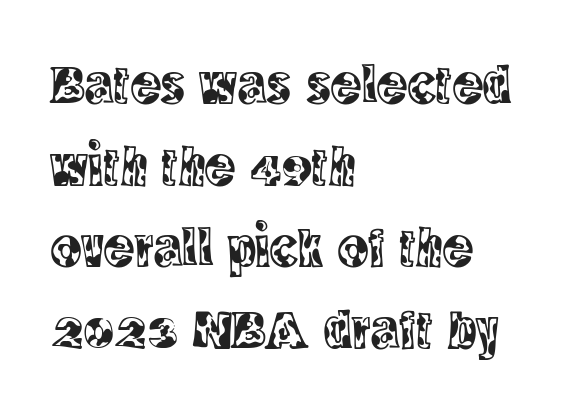
The image shows 57 px condensed serif type, upright; set left-aligned, normal line spacing (1.43x), normal letter spacing, not underlined; a large x-height.
